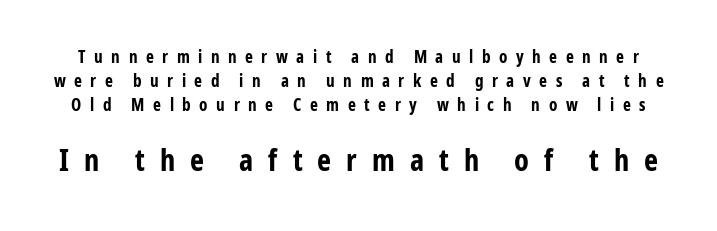
The image shows 30 px bold, condensed sans-serif type, upright; set normal line spacing (1.41x), unusually wide letter spacing (+0.5 em), not underlined; the second (bottom) block is 1.76x larger; low stroke contrast and a medium x-height.
